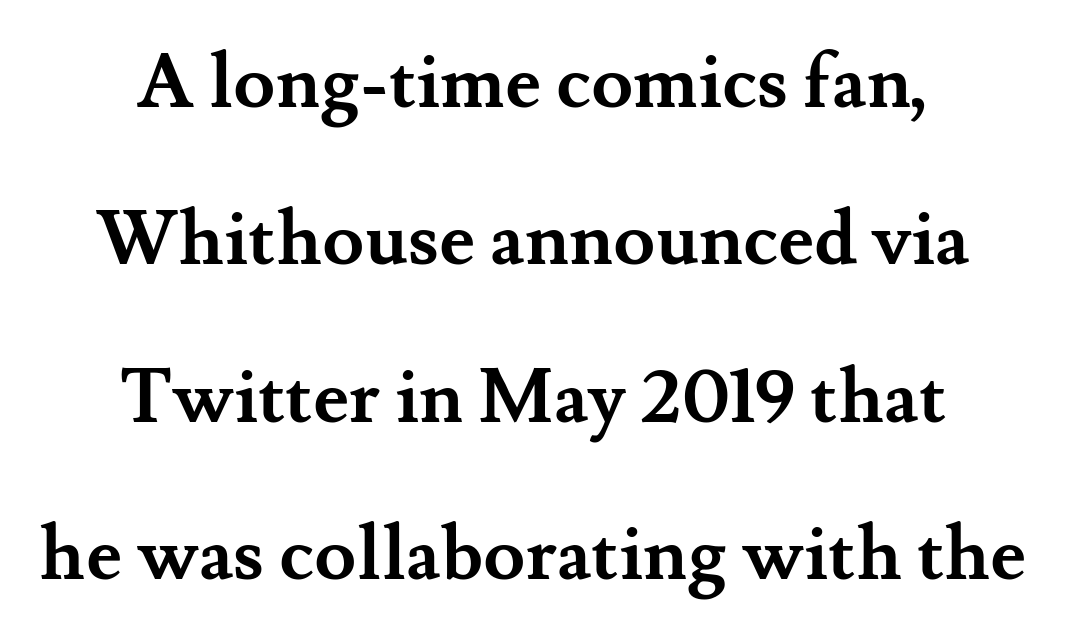
Q: Is the text bold? A: Yes.
Q: Is the text italic (slanted)? A: No, it is upright.
Q: Is the typeface a serif or a sans-serif typeface? A: Serif.
Q: Is the text underlined? A: No.
Q: How is the paragraph aligned? A: Centered.
Q: Is the spacing between letters normal or unusually wide? A: Normal.
Q: Is the spacing between lines tight, normal or loose? A: Loose.
Q: Width (condensed, normal, or wide)? A: Normal.
Q: Stroke contrast? A: Medium.
Q: x-height? A: Small.
Q: Monospaced? A: No.
